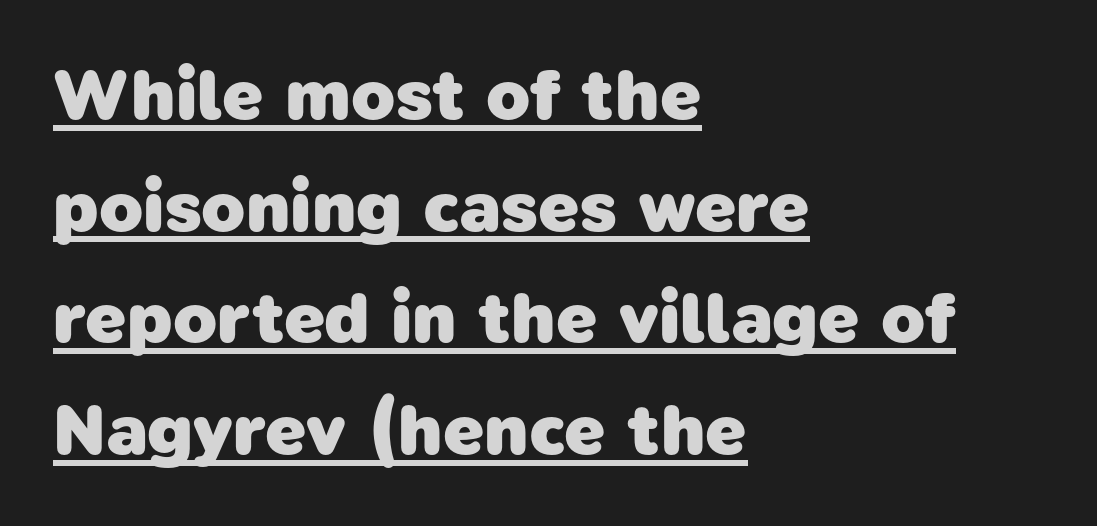
{"serif": "no", "bold": "yes", "weight": "heavy", "width": "normal", "stroke_contrast": "low", "x_height": "medium", "monospaced": "no", "underline": "yes", "align": "left", "line_spacing": "normal", "line_spacing_ratio": 1.55, "letter_spacing": "normal", "letter_spacing_em": 0.0, "glyph_px": 72}
